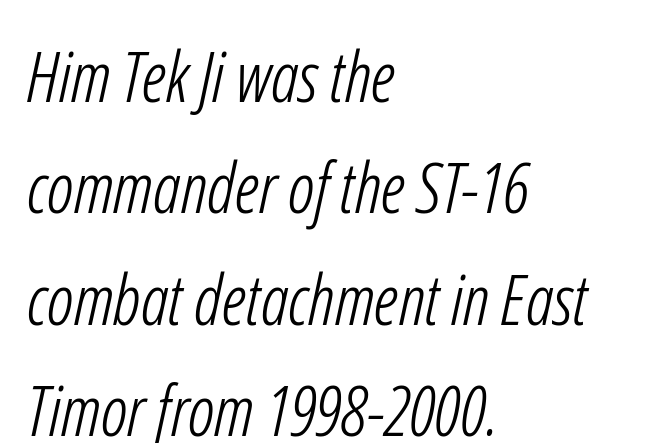
The image shows 70 px light, condensed sans-serif type; set left-aligned, normal line spacing (1.59x), normal letter spacing, not underlined; low stroke contrast and a medium x-height.
